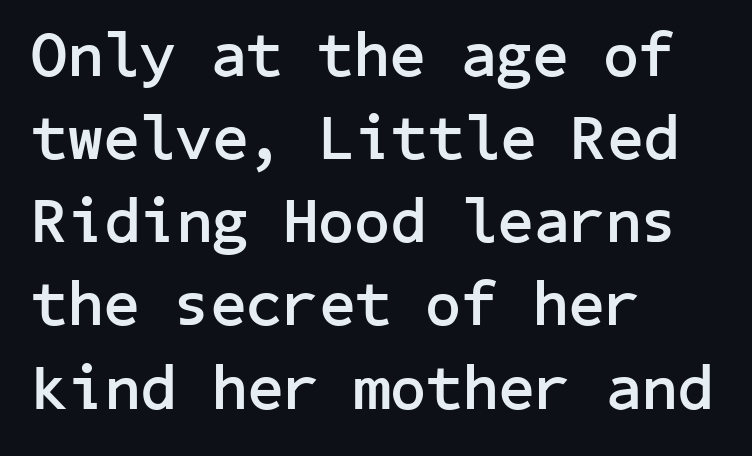
The image shows 63 px semibold sans-serif type, upright; set left-aligned, normal line spacing (1.32x), normal letter spacing, not underlined; low stroke contrast and a medium x-height.
